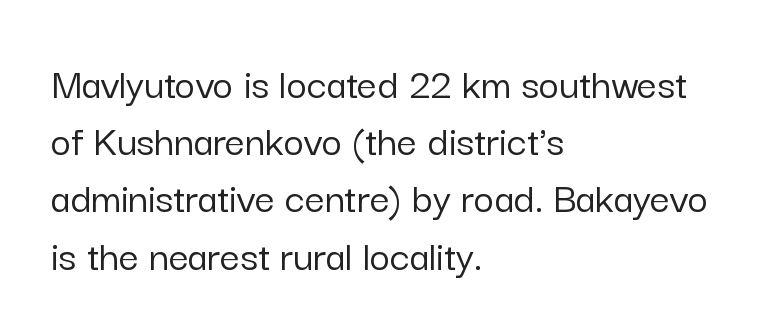
{"serif": "no", "italic": "no", "width": "normal", "stroke_contrast": "low", "x_height": "medium", "monospaced": "no", "underline": "no", "align": "left", "line_spacing": "normal", "line_spacing_ratio": 1.3, "letter_spacing": "normal", "letter_spacing_em": 0.0, "glyph_px": 44}
